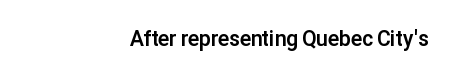
The rendering keeps characters at their native spacing. This is the regular roman posture of the typeface. Plain, unruled lines of type. Line endings align vertically; line beginnings do not.
